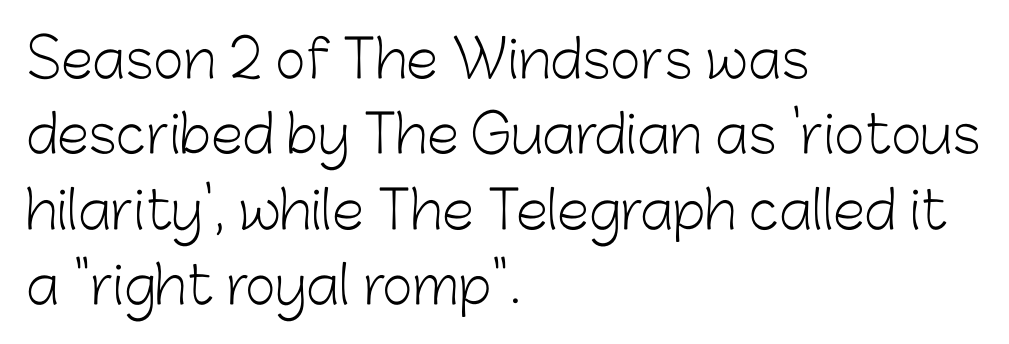
The image shows 52 px light sans-serif type, upright; set left-aligned, normal line spacing (1.45x), normal letter spacing, not underlined; low stroke contrast and a medium x-height.
